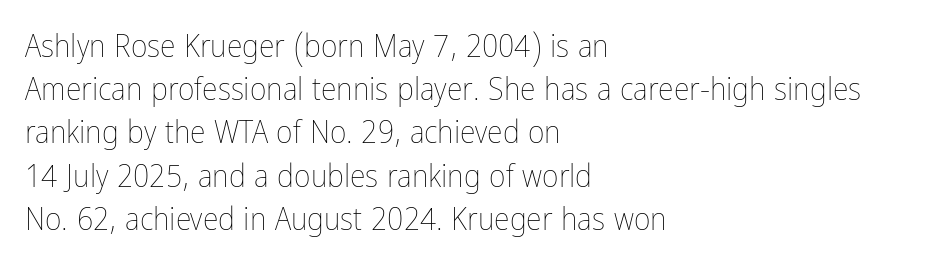
The image shows 32 px thin, condensed type, upright; set left-aligned, normal line spacing (1.35x), normal letter spacing, not underlined; low stroke contrast and a medium x-height.
